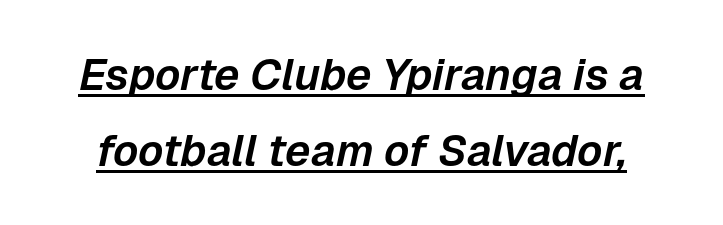
Q: Is the text italic (slanted)? A: Yes, it leans right by about 12 degrees.
Q: Is the text underlined? A: Yes.
Q: Is the spacing between letters normal or unusually wide? A: Normal.
Q: Width (condensed, normal, or wide)? A: Normal.
Q: Stroke contrast? A: Low.
Q: x-height? A: Medium.
Q: Monospaced? A: No.
